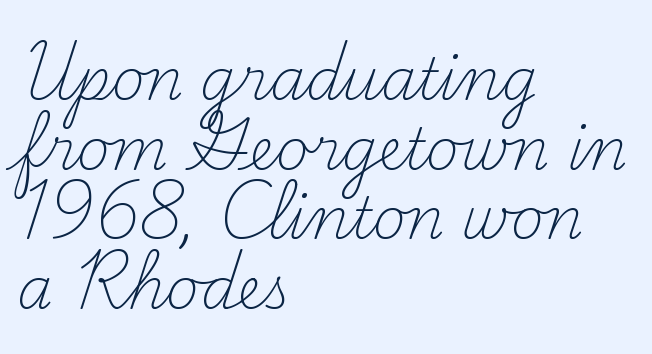
Q: Is the text bold? A: No.
Q: Is the text italic (slanted)? A: Yes.
Q: Is the text underlined? A: No.
Q: How is the paragraph aligned? A: Left-aligned.
Q: Is the spacing between letters normal or unusually wide? A: Normal.
Q: Width (condensed, normal, or wide)? A: Normal.
Q: Stroke contrast? A: Medium.
Q: x-height? A: Small.
Q: Monospaced? A: No.
